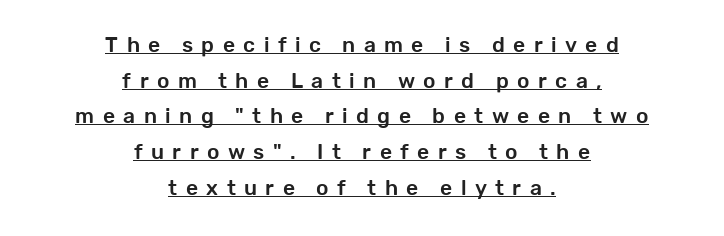
The string is rendered with underlining switched on. The type is letterspaced generously, with wide tracking. Reading down the block, each line starts at a different indent, mirrored at its end. The typography opts for an upright posture over an oblique one. Vertically, the passage feels balanced, rows spaced as you'd expect.
